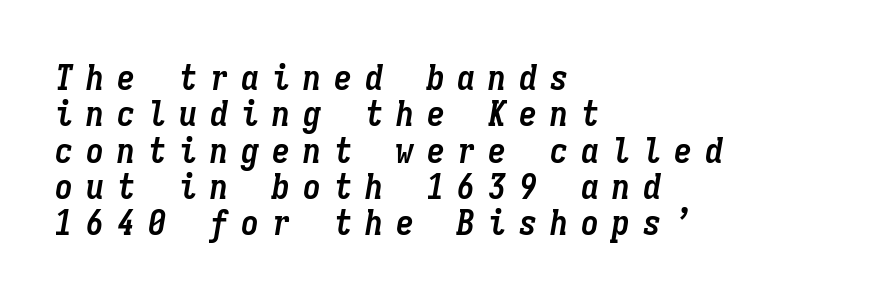
Q: Is the text bold? A: Yes.
Q: Is the text italic (slanted)? A: Yes, it leans right by about 9 degrees.
Q: Is the text underlined? A: No.
Q: How is the paragraph aligned? A: Left-aligned.
Q: Is the spacing between letters normal or unusually wide? A: Unusually wide.
Q: Is the spacing between lines tight, normal or loose? A: Tight.
Q: Width (condensed, normal, or wide)? A: Condensed.
Q: Stroke contrast? A: Low.
Q: x-height? A: Medium.
Q: Monospaced? A: Yes.
